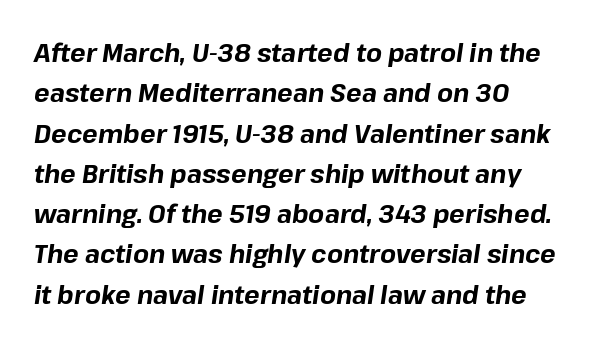
How are the letters spaced? Ordinarily, with no added tracking. Reading down the column, the eye jumps a familiar distance to each next line. Caption: bold face, heavy strokes. Typeset ragged right — the left edge is the straight one. Style check: oblique.
